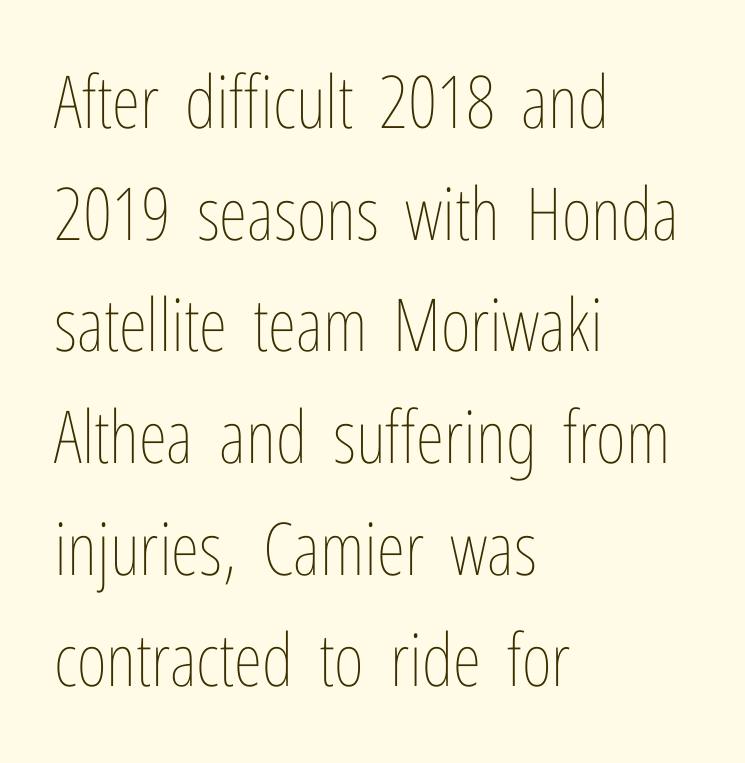
{"italic": "no", "bold": "no", "weight": "thin", "width": "condensed", "stroke_contrast": "low", "x_height": "medium", "monospaced": "no", "underline": "no", "align": "left", "line_spacing": "normal", "line_spacing_ratio": 1.53, "letter_spacing": "normal", "letter_spacing_em": 0.0, "glyph_px": 73}
